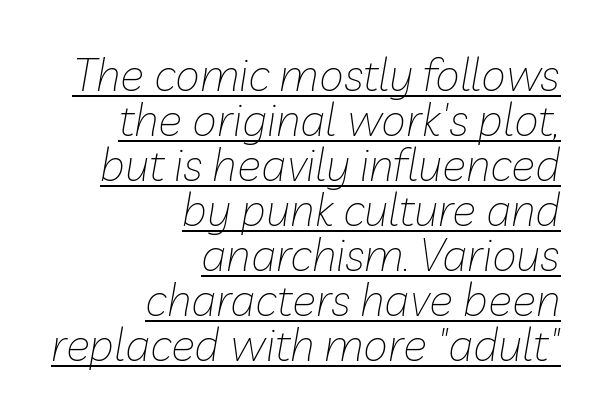
Q: Is the text bold? A: No.
Q: Is the text italic (slanted)? A: Yes, it leans right by about 10 degrees.
Q: Is the text underlined? A: Yes.
Q: How is the paragraph aligned? A: Right-aligned.
Q: Is the spacing between letters normal or unusually wide? A: Normal.
Q: Is the spacing between lines tight, normal or loose? A: Tight.
Q: Width (condensed, normal, or wide)? A: Normal.
Q: Stroke contrast? A: Low.
Q: x-height? A: Medium.
Q: Monospaced? A: No.
